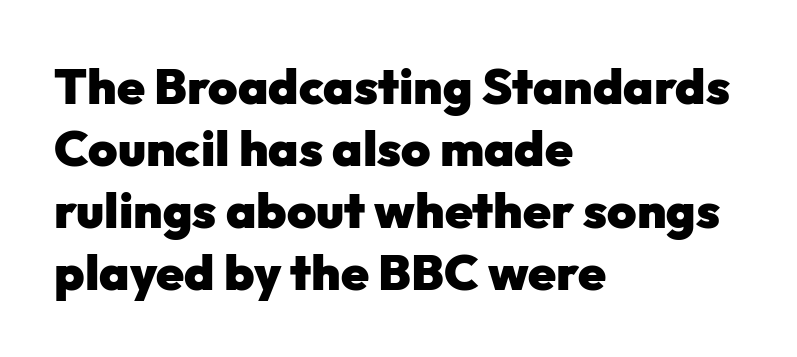
Q: Is the text bold? A: Yes.
Q: Is the text italic (slanted)? A: No, it is upright.
Q: Is the typeface a serif or a sans-serif typeface? A: Sans-serif.
Q: Is the text underlined? A: No.
Q: How is the paragraph aligned? A: Left-aligned.
Q: Is the spacing between letters normal or unusually wide? A: Normal.
Q: Width (condensed, normal, or wide)? A: Normal.
Q: Stroke contrast? A: Low.
Q: x-height? A: Medium.
Q: Monospaced? A: No.
